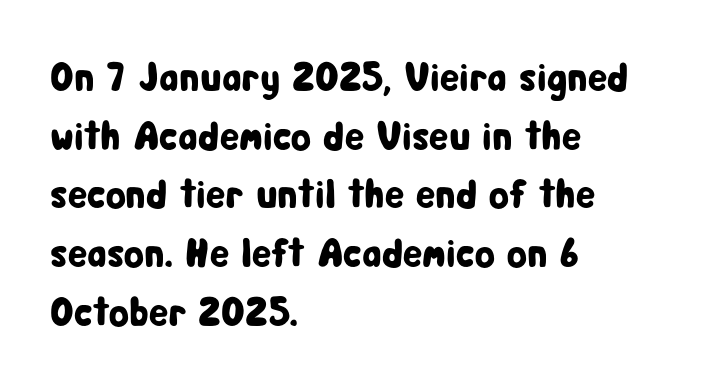
The image shows 41 px condensed sans-serif type, upright; set left-aligned, normal line spacing (1.43x), normal letter spacing, not underlined; low stroke contrast and a medium x-height.
